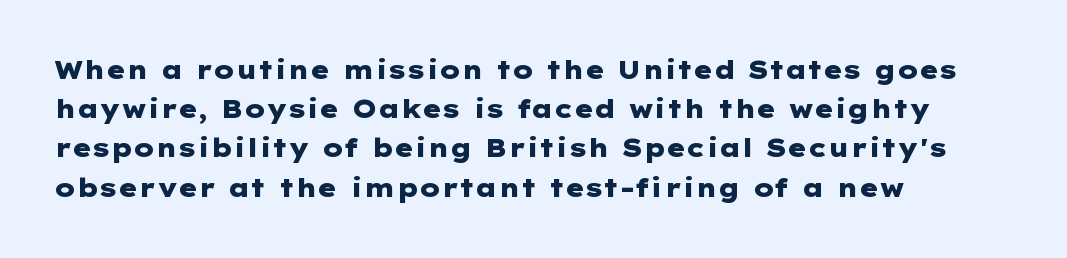
{"italic": "no", "bold": "yes", "underline": "no", "align": "left", "line_spacing": "normal", "line_spacing_ratio": 1.57, "letter_spacing": "normal", "letter_spacing_em": 0.0, "glyph_px": 25}
